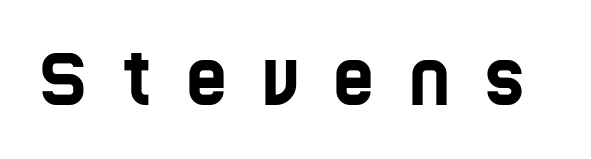
This sample uses a sans-serif face. Underlining? Definitely not there. Loose tracking; the words dissolve into strings of separated letters. Here the designer chose a conventional face with non-uniform glyph widths.
